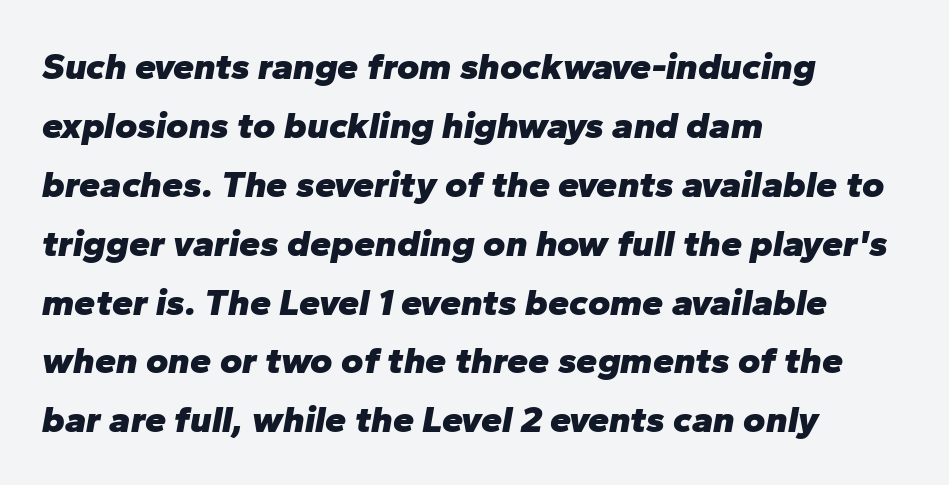
You could not count columns in this text — the font is proportionally spaced. The lines are quadded left. Glyph-to-glyph distance matches everyday printed text. An italicized treatment has been applied to the whole sample. Caption: bold face, heavy strokes. The glyphs are unaccompanied by any horizontal stroke below them.
